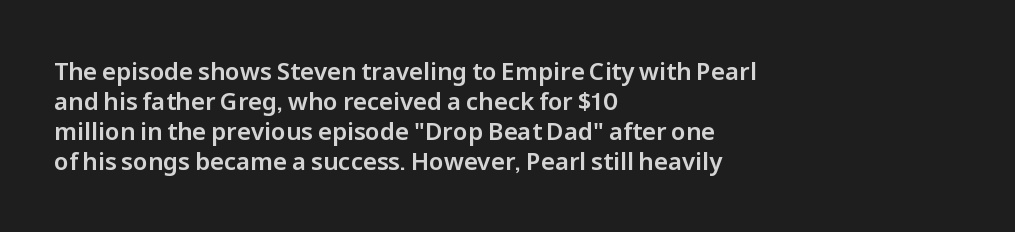
Q: Is the text italic (slanted)? A: No, it is upright.
Q: Is the text underlined? A: No.
Q: How is the paragraph aligned? A: Left-aligned.
Q: Is the spacing between letters normal or unusually wide? A: Normal.
Q: Is the spacing between lines tight, normal or loose? A: Normal.
